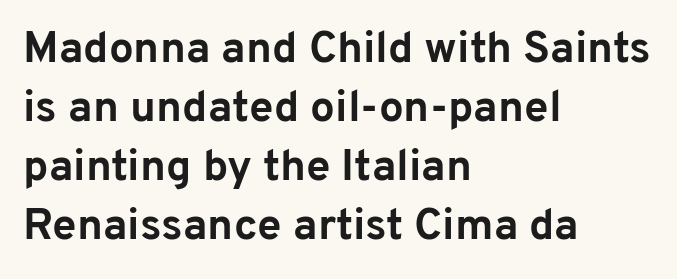
{"serif": "no", "italic": "no", "bold": "yes", "weight": "bold", "width": "normal", "stroke_contrast": "low", "x_height": "medium", "monospaced": "no", "underline": "no", "align": "left", "line_spacing": "normal", "line_spacing_ratio": 1.34, "letter_spacing": "normal", "letter_spacing_em": 0.0, "glyph_px": 44}
